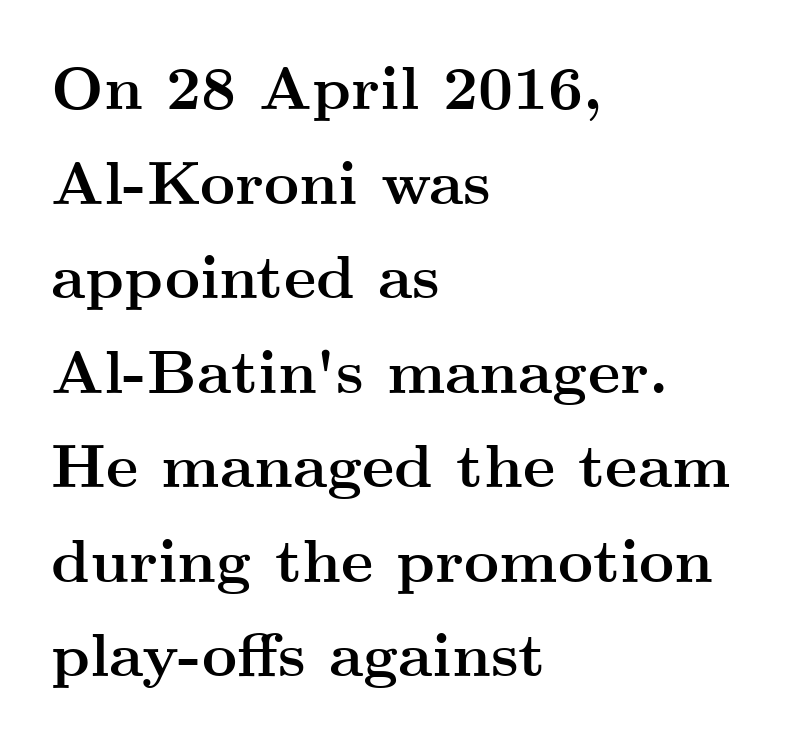
The image shows 61 px semibold, wide serif type, upright; set left-aligned, normal line spacing (1.55x), normal letter spacing, not underlined; medium stroke contrast and a small x-height.
